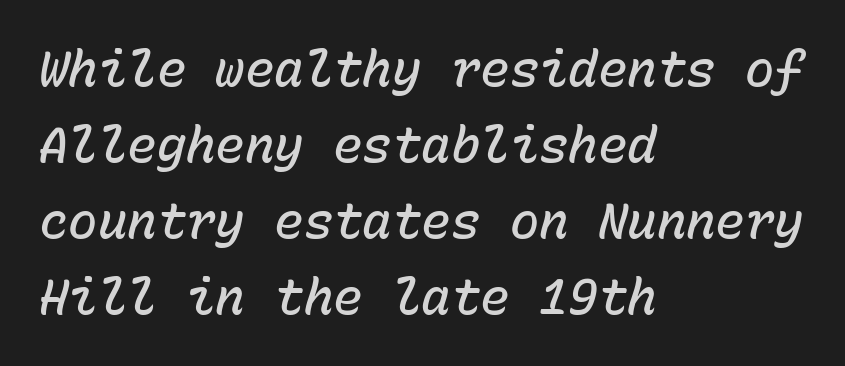
{"italic": "yes", "lean": "right", "slant_degrees": 15, "bold": "semi", "weight": "semibold", "width": "normal", "stroke_contrast": "low", "x_height": "medium", "monospaced": "yes", "underline": "no", "align": "left", "line_spacing": "normal", "line_spacing_ratio": 1.55, "letter_spacing": "normal", "letter_spacing_em": 0.0, "glyph_px": 49}
